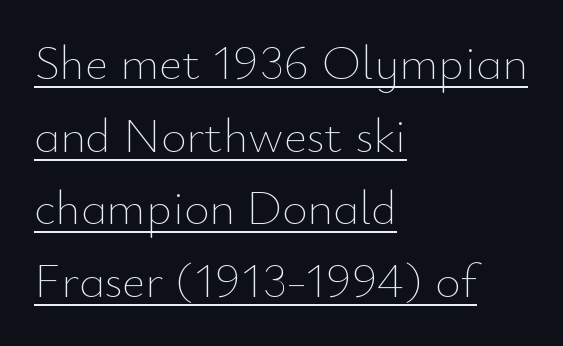
A light-to-regular cut is what we see here. Notice how the stems are strictly vertical — no italics here. Casual observation: everything's shoved over to the left. A typographer would call this underscored text. One glance says typical: line gaps are just what's usual. These lines are rendered in a variable-pitch font.
